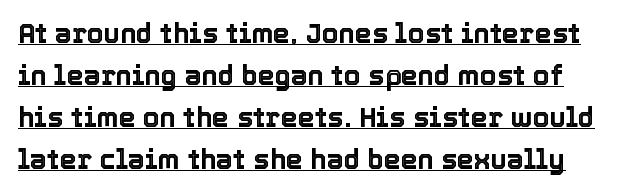
Q: Is the text italic (slanted)? A: No, it is upright.
Q: Is the text underlined? A: Yes.
Q: Is the spacing between letters normal or unusually wide? A: Normal.
Q: Is the spacing between lines tight, normal or loose? A: Normal.
